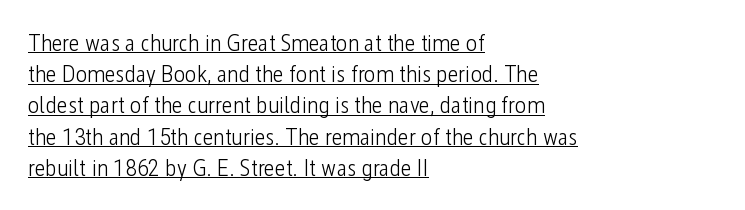
Layout note: lines flush left. Underline: present. Is there any slant? The stems are plumb. Stroke mass is kept to a normal reading level or below. Is the letter spacing exaggerated? No — it looks like the ordinary default. How would I describe the line gaps? Plain and ordinary.
